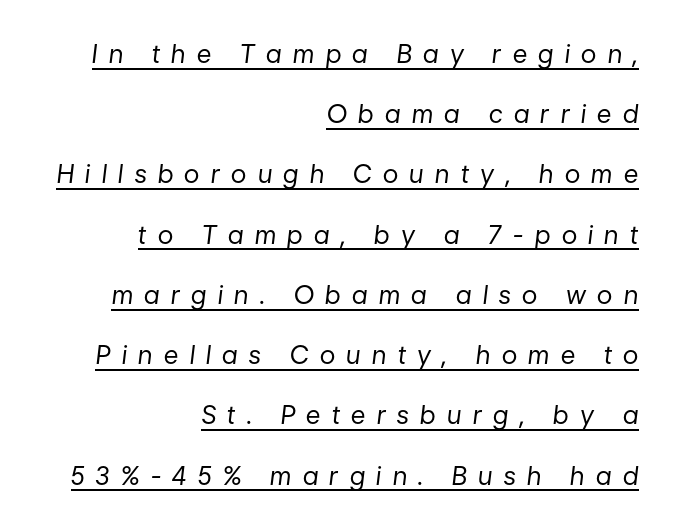
A typesetter would call this heavily tracked-out type. Is the stroke heavy? The answer is a plain regular-or-lighter. An italicized treatment has been applied to the whole sample. The rendering uses a large line-height, opening up the rows. Does the copy run flush right? Yes — the right margin is perfectly even. These characters rest on top of a visible drawn line.
